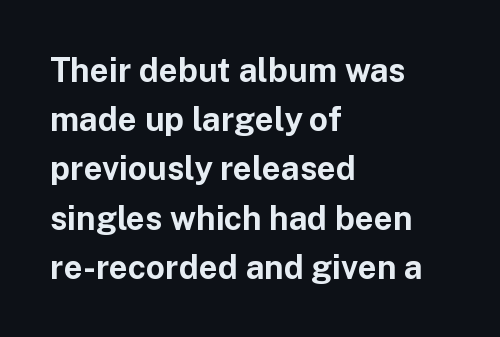
The image shows 33 px bold sans-serif type, upright; set left-aligned, normal line spacing (1.49x), normal letter spacing, not underlined; low stroke contrast and a medium x-height.
